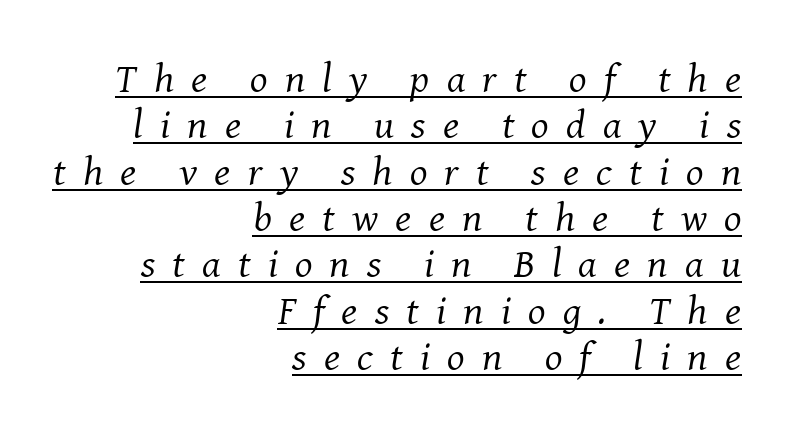
{"serif": "yes", "italic": "yes", "lean": "right", "slant_degrees": 8, "bold": "no", "weight": "regular", "width": "normal", "stroke_contrast": "medium", "x_height": "medium", "monospaced": "no", "underline": "yes", "align": "right", "line_spacing": "tight", "line_spacing_ratio": 1.13, "letter_spacing": "wide", "letter_spacing_em": 0.42, "glyph_px": 41}
